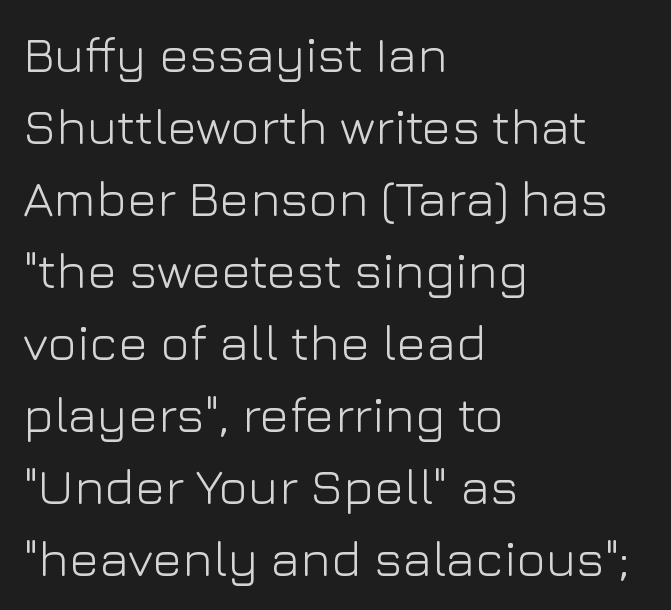
The image shows 50 px light sans-serif type, upright; set left-aligned, normal line spacing (1.44x), normal letter spacing, not underlined; low stroke contrast and a medium x-height.
